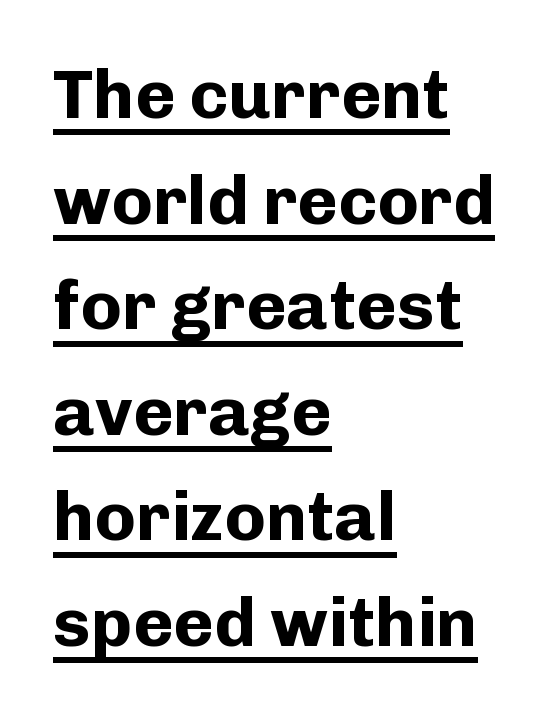
{"serif": "no", "italic": "no", "bold": "yes", "weight": "bold", "width": "normal", "stroke_contrast": "low", "x_height": "medium", "monospaced": "no", "underline": "yes", "align": "left", "line_spacing": "normal", "line_spacing_ratio": 1.53, "letter_spacing": "normal", "letter_spacing_em": 0.0, "glyph_px": 69}
